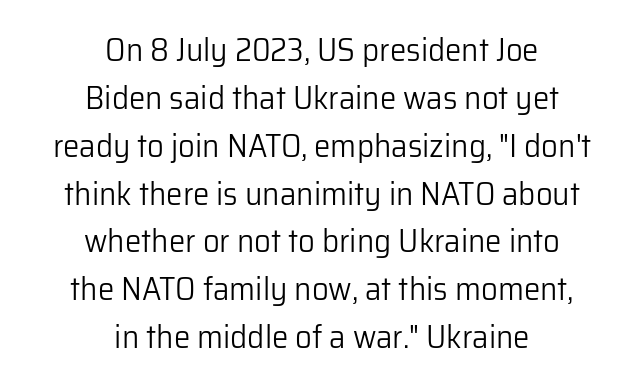
Q: Is the text bold? A: No.
Q: Is the text italic (slanted)? A: No, it is upright.
Q: Is the typeface a serif or a sans-serif typeface? A: Sans-serif.
Q: Is the text underlined? A: No.
Q: How is the paragraph aligned? A: Centered.
Q: Is the spacing between letters normal or unusually wide? A: Normal.
Q: Is the spacing between lines tight, normal or loose? A: Normal.
Q: Width (condensed, normal, or wide)? A: Normal.
Q: Stroke contrast? A: Low.
Q: x-height? A: Medium.
Q: Monospaced? A: No.
